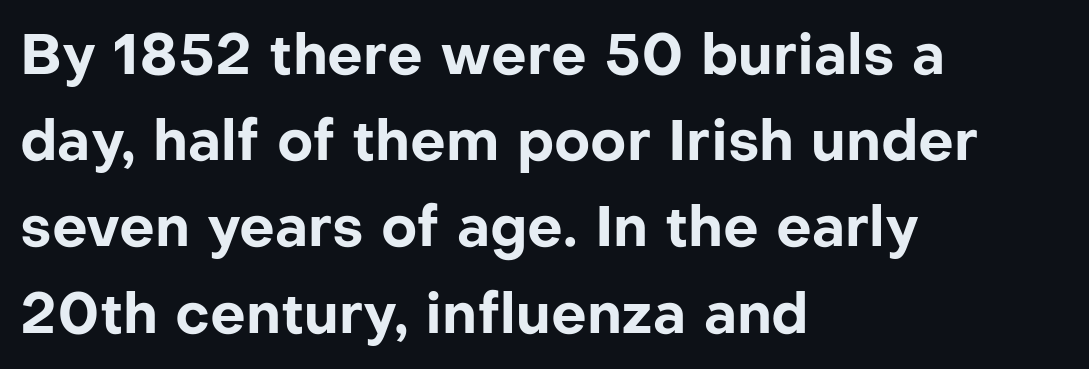
What's the leading like? Ordinary, nothing unusual. Check under the words: just untouched page. The rendering uses a bold face; every stroke is thick and dark. The glyphs in this specimen are sans serif.
